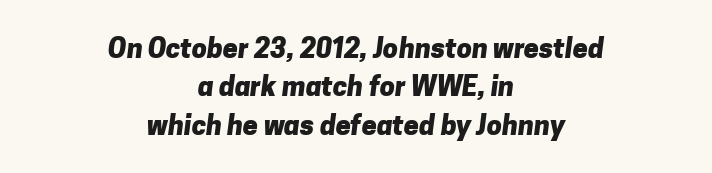
Q: Is the text bold? A: Yes.
Q: Is the text underlined? A: No.
Q: How is the paragraph aligned? A: Centered.
Q: Is the spacing between letters normal or unusually wide? A: Normal.
Q: Is the spacing between lines tight, normal or loose? A: Normal.
